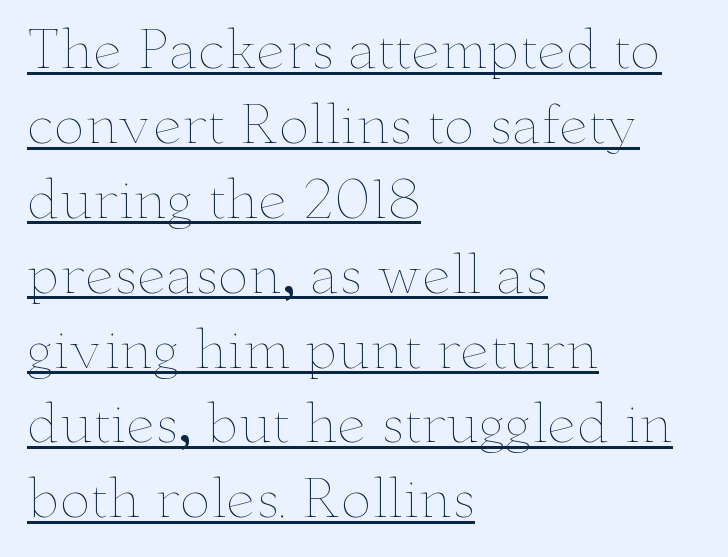
{"italic": "no", "bold": "no", "weight": "thin", "width": "wide", "stroke_contrast": "low", "x_height": "small", "monospaced": "no", "underline": "yes", "align": "left", "line_spacing": "normal", "line_spacing_ratio": 1.44, "letter_spacing": "normal", "letter_spacing_em": 0.0, "glyph_px": 52}
